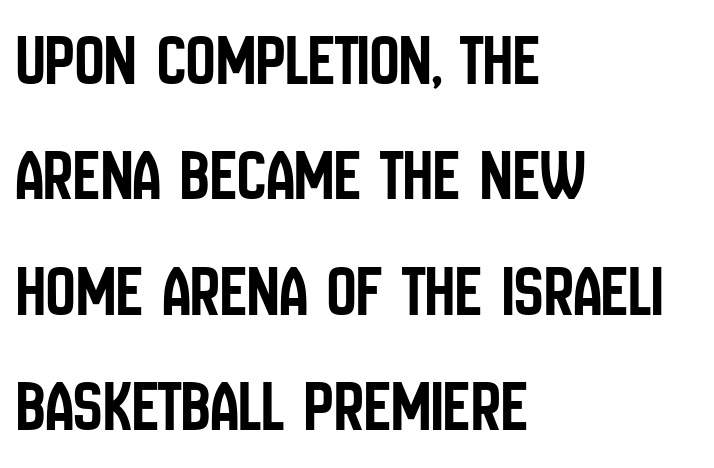
Stroke terminals: plain, sans-serif. The face used here is proportionally spaced, like ordinary book or web type. Left-aligned paragraph, ragged on the right. Observe the ordinary spacing: letters are neighbours, not strangers.
